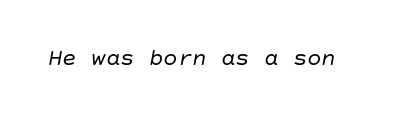
{"italic": "yes", "lean": "right", "slant_degrees": 10, "bold": "no", "underline": "no", "letter_spacing": "normal", "letter_spacing_em": 0.0, "glyph_px": 24}
